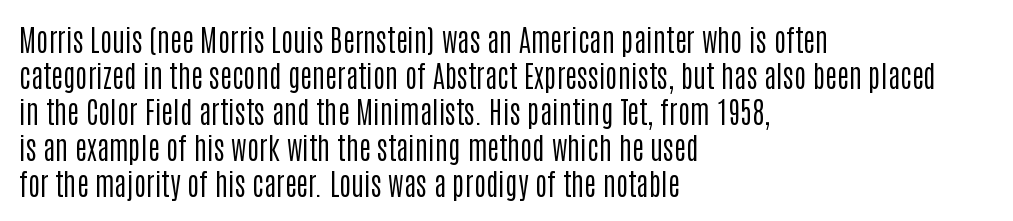
Q: Is the text bold? A: No.
Q: Is the text italic (slanted)? A: No, it is upright.
Q: Is the typeface a serif or a sans-serif typeface? A: Sans-serif.
Q: Is the text underlined? A: No.
Q: How is the paragraph aligned? A: Left-aligned.
Q: Is the spacing between letters normal or unusually wide? A: Normal.
Q: Width (condensed, normal, or wide)? A: Condensed.
Q: Stroke contrast? A: Low.
Q: x-height? A: Large.
Q: Monospaced? A: No.
